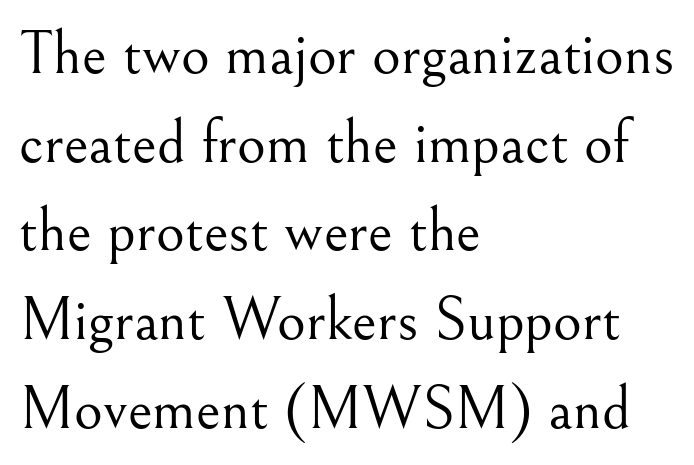
{"serif": "yes", "italic": "no", "bold": "no", "weight": "light", "width": "normal", "stroke_contrast": "medium", "x_height": "small", "monospaced": "no", "underline": "no", "align": "left", "line_spacing": "normal", "line_spacing_ratio": 1.43, "letter_spacing": "normal", "letter_spacing_em": 0.0, "glyph_px": 62}
